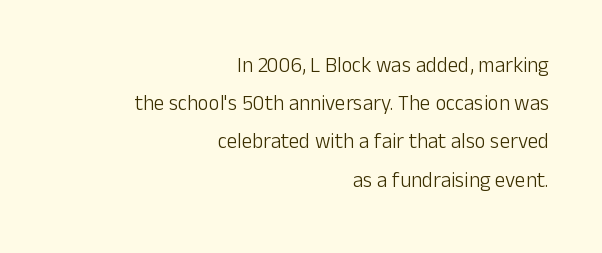
No letter is thick-stroked: the sample isn't bold. Right-aligned paragraph, ragged on the left. The letterforms sit shoulder to shoulder at normal distance. A clean baseline with only descenders dipping below it.
